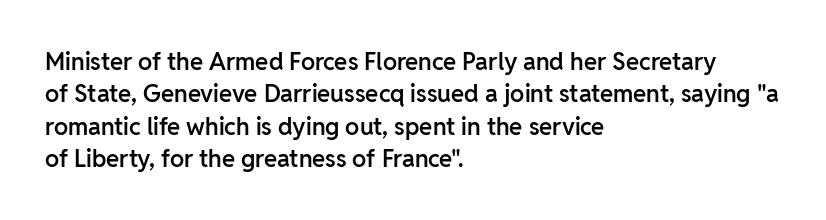
{"italic": "no", "bold": "semi", "underline": "no", "align": "left", "line_spacing": "normal", "line_spacing_ratio": 1.35, "letter_spacing": "normal", "letter_spacing_em": 0.0, "glyph_px": 24}
